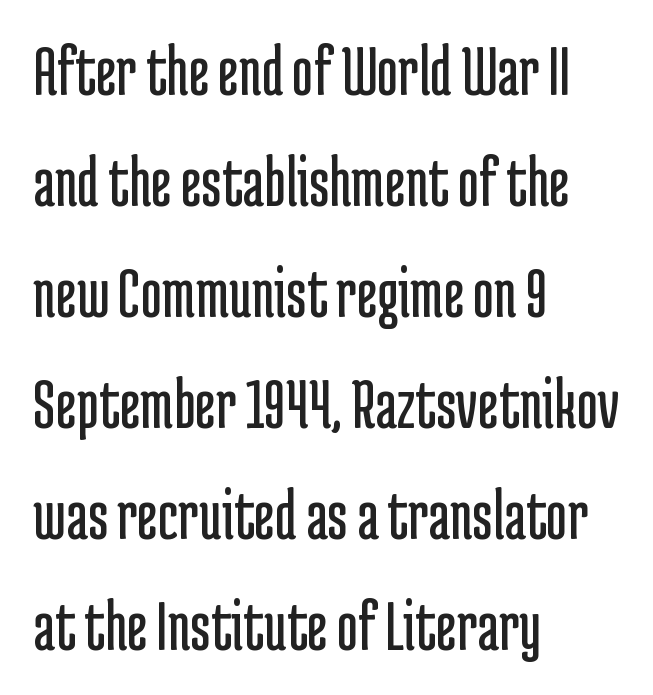
Q: Is the text bold? A: No.
Q: Is the text italic (slanted)? A: No, it is upright.
Q: Is the typeface a serif or a sans-serif typeface? A: Sans-serif.
Q: Is the text underlined? A: No.
Q: How is the paragraph aligned? A: Left-aligned.
Q: Is the spacing between letters normal or unusually wide? A: Normal.
Q: Is the spacing between lines tight, normal or loose? A: Normal.
Q: Width (condensed, normal, or wide)? A: Condensed.
Q: Stroke contrast? A: Low.
Q: x-height? A: Medium.
Q: Monospaced? A: No.
